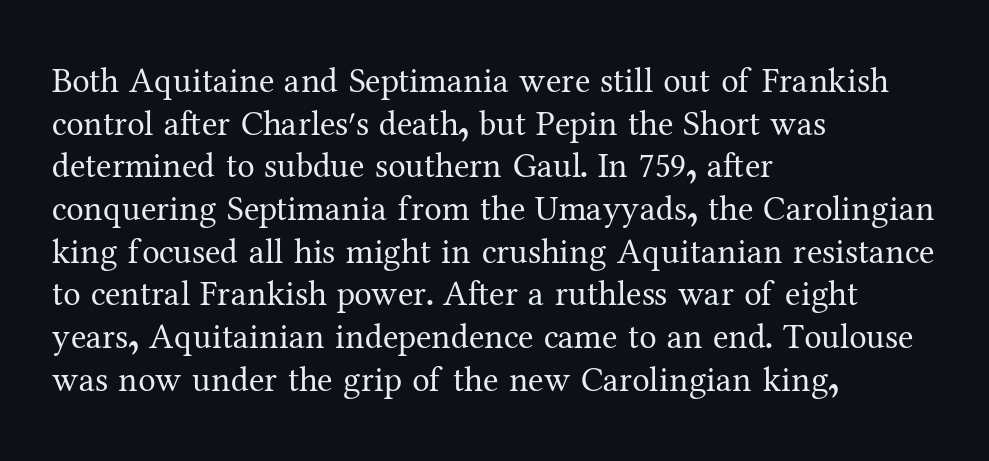
The image shows 35 px regular-weight serif type, upright; set left-aligned, line spacing 1.22x, normal letter spacing, not underlined; medium stroke contrast and a medium x-height.
